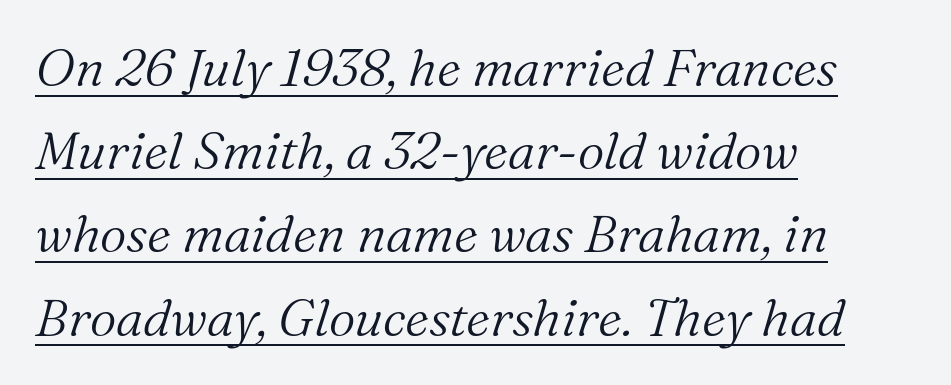
{"serif": "yes", "italic": "yes", "lean": "right", "slant_degrees": 16, "bold": "no", "weight": "light", "width": "normal", "stroke_contrast": "medium", "x_height": "medium", "monospaced": "no", "underline": "yes", "align": "left", "line_spacing": "normal", "line_spacing_ratio": 1.6, "letter_spacing": "normal", "letter_spacing_em": 0.0, "glyph_px": 52}
